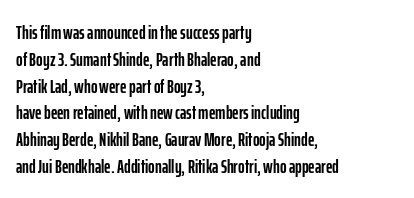
The image shows 20 px text type, upright; set left-aligned, normal line spacing (1.34x), normal letter spacing, not underlined.
